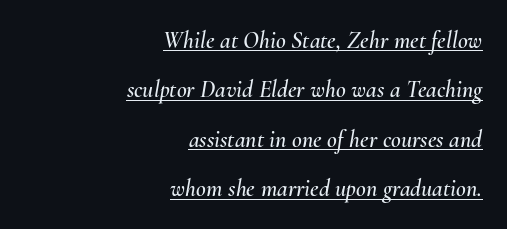
{"italic": "yes", "lean": "right", "slant_degrees": 10, "underline": "yes", "align": "right", "line_spacing": "loose", "line_spacing_ratio": 2.06, "letter_spacing": "normal", "letter_spacing_em": 0.0, "glyph_px": 24}
